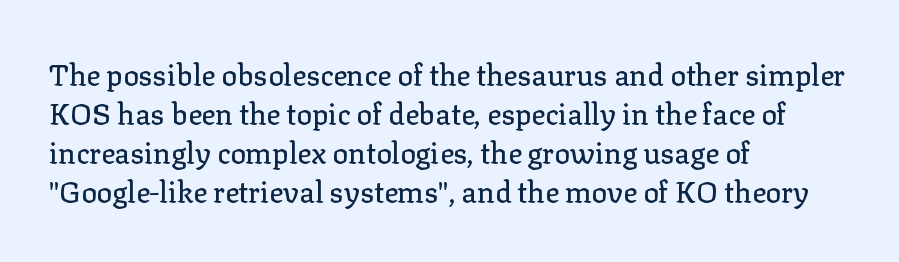
{"serif": "yes", "italic": "no", "width": "normal", "stroke_contrast": "low", "x_height": "medium", "monospaced": "no", "underline": "no", "align": "left", "line_spacing": "normal", "line_spacing_ratio": 1.35, "letter_spacing": "normal", "letter_spacing_em": 0.0, "glyph_px": 29}
